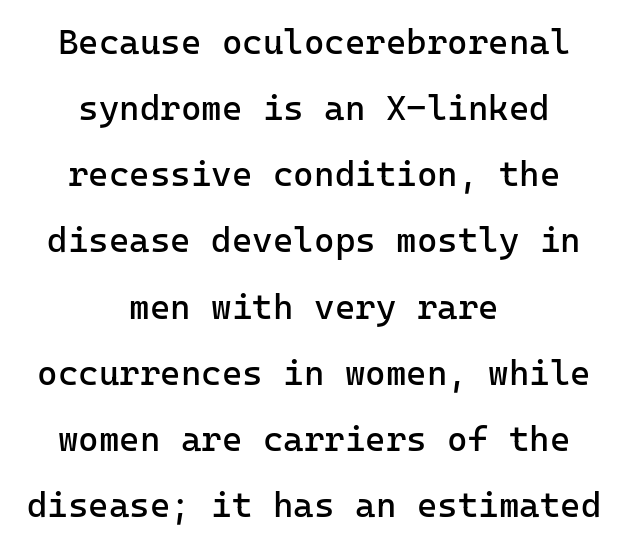
{"serif": "no", "italic": "no", "bold": "no", "weight": "regular", "width": "normal", "stroke_contrast": "low", "x_height": "medium", "underline": "no", "align": "center", "line_spacing_ratio": 1.89, "letter_spacing": "normal", "letter_spacing_em": 0.0, "glyph_px": 35}
